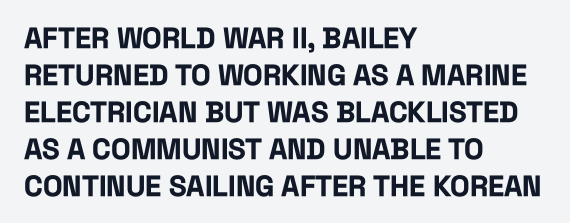
What kind of face is this? One without serifs — a sans. Do the characters align in a grid? No, the font is proportional. The tracking reads as untouched default to a designer's eye. No word sits above an underline.
